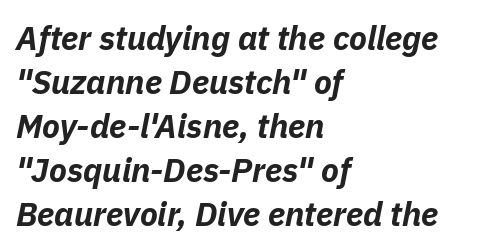
{"italic": "yes", "lean": "right", "slant_degrees": 11, "bold": "yes", "weight": "bold", "width": "normal", "stroke_contrast": "low", "x_height": "medium", "monospaced": "no", "underline": "no", "align": "left", "line_spacing": "normal", "line_spacing_ratio": 1.33, "letter_spacing": "normal", "letter_spacing_em": 0.0, "glyph_px": 33}
